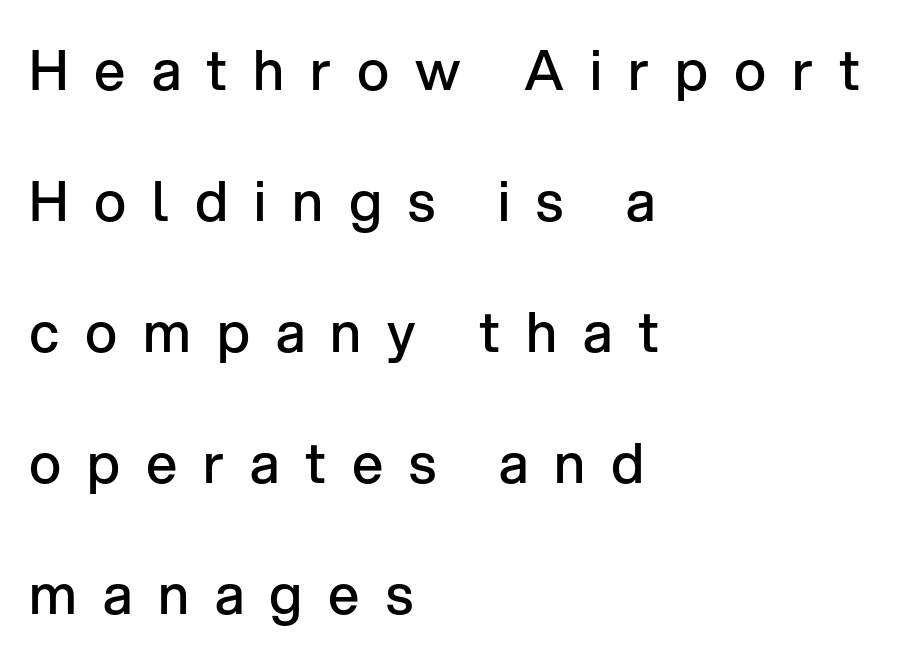
Think of a printed novel: that variable character pitch is what you see here. Compared with an ordinary text face, these strokes are moderately heavier — a semibold. Tracking here is generous; glyphs stand well apart from one another. The block of text is sparse from top to bottom, with ample space between rows.
